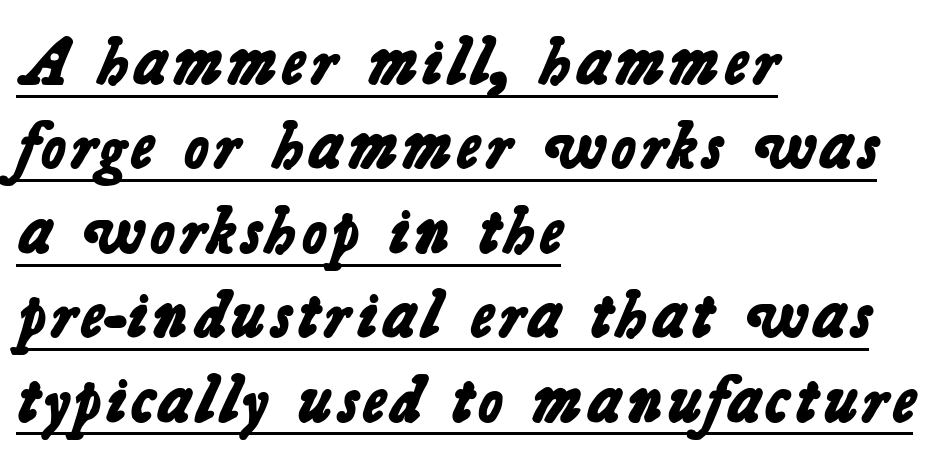
Q: Is the text bold? A: Yes.
Q: Is the typeface a serif or a sans-serif typeface? A: Sans-serif.
Q: Is the text underlined? A: Yes.
Q: How is the paragraph aligned? A: Left-aligned.
Q: Is the spacing between letters normal or unusually wide? A: Normal.
Q: Is the spacing between lines tight, normal or loose? A: Normal.
Q: Width (condensed, normal, or wide)? A: Normal.
Q: Stroke contrast? A: Low.
Q: x-height? A: Medium.
Q: Monospaced? A: No.
